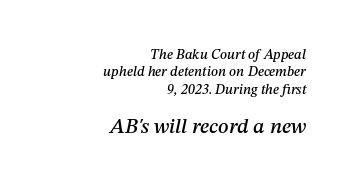
Q: Is the text italic (slanted)? A: Yes, it leans right by about 12 degrees.
Q: Is the text underlined? A: No.
Q: How is the paragraph aligned? A: Right-aligned.
Q: Is the spacing between letters normal or unusually wide? A: Normal.
Q: Which block of text is set in a larger size, the first (top) or the second (bottom)? A: The second (bottom) one.
